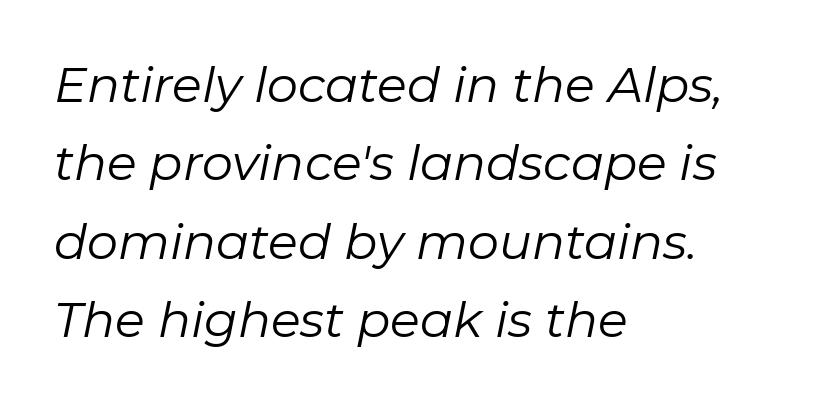
Q: Is the text bold? A: No.
Q: Is the text italic (slanted)? A: Yes, it leans right by about 11 degrees.
Q: Is the text underlined? A: No.
Q: How is the paragraph aligned? A: Left-aligned.
Q: Is the spacing between letters normal or unusually wide? A: Normal.
Q: Is the spacing between lines tight, normal or loose? A: Normal.
Q: Width (condensed, normal, or wide)? A: Normal.
Q: Stroke contrast? A: Low.
Q: x-height? A: Medium.
Q: Monospaced? A: No.
